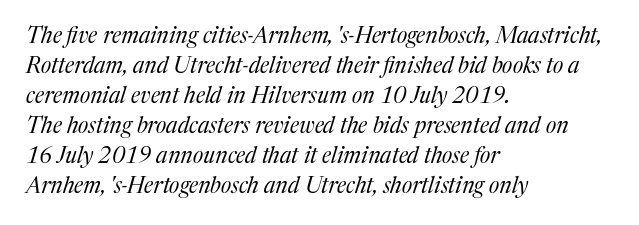
Q: Is the text bold? A: No.
Q: Is the text italic (slanted)? A: Yes, it leans right by about 17 degrees.
Q: Is the text underlined? A: No.
Q: How is the paragraph aligned? A: Left-aligned.
Q: Is the spacing between letters normal or unusually wide? A: Normal.
Q: Is the spacing between lines tight, normal or loose? A: Normal.
